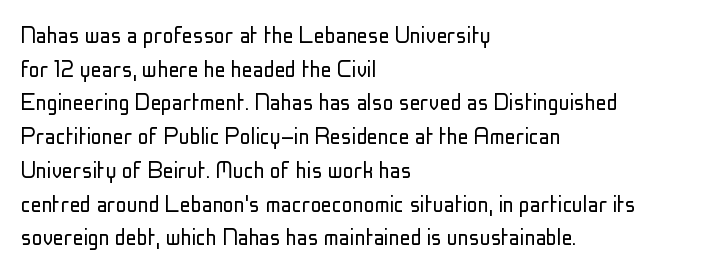
The image shows 27 px text type, upright; set left-aligned, normal line spacing (1.25x), normal letter spacing, not underlined.
